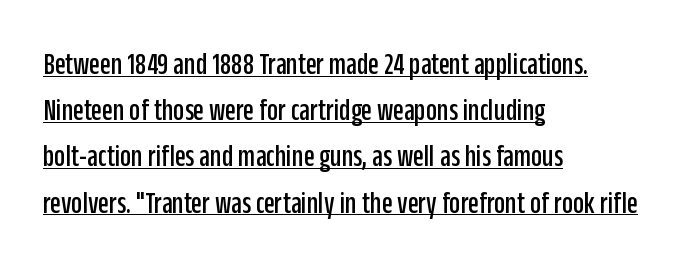
{"serif": "no", "italic": "no", "width": "condensed", "stroke_contrast": "low", "x_height": "large", "monospaced": "no", "underline": "yes", "align": "left", "line_spacing": "normal", "line_spacing_ratio": 1.49, "letter_spacing": "normal", "letter_spacing_em": 0.0, "glyph_px": 31}
